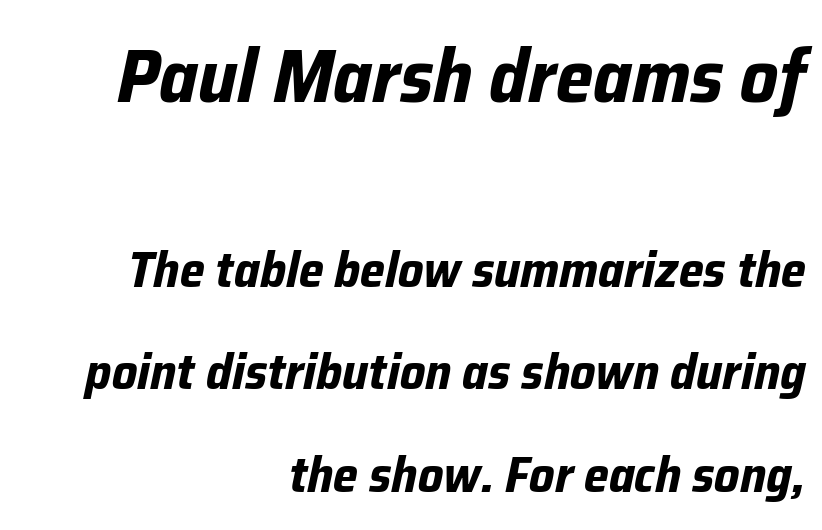
The strokes are fattened all the way to bold. The letters advance in unequal steps, a hallmark of proportional type. The lettering tilts uniformly, giving the passage an italic look. Anything drawn beneath the words? Only blank space.
